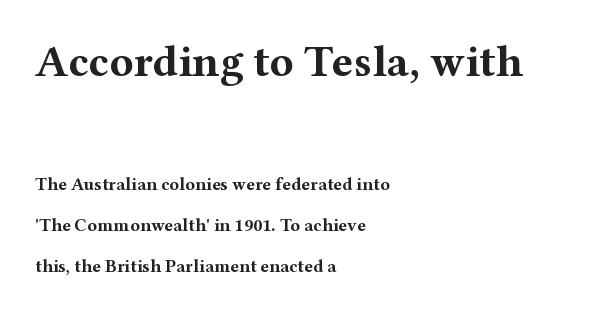
Q: Is the text bold? A: Yes.
Q: Is the text italic (slanted)? A: No, it is upright.
Q: Is the typeface a serif or a sans-serif typeface? A: Serif.
Q: Is the text underlined? A: No.
Q: How is the paragraph aligned? A: Left-aligned.
Q: Is the spacing between letters normal or unusually wide? A: Normal.
Q: Is the spacing between lines tight, normal or loose? A: Loose.
Q: Which block of text is set in a larger size, the first (top) or the second (bottom)? A: The first (top) one.
Q: Width (condensed, normal, or wide)? A: Wide.
Q: Stroke contrast? A: Medium.
Q: x-height? A: Medium.
Q: Monospaced? A: No.
